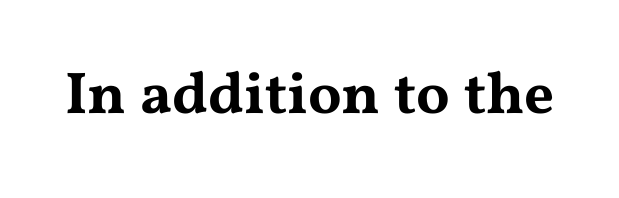
{"serif": "yes", "italic": "no", "width": "wide", "stroke_contrast": "medium", "x_height": "medium", "monospaced": "no", "underline": "no", "letter_spacing": "normal", "letter_spacing_em": 0.0, "glyph_px": 59}
